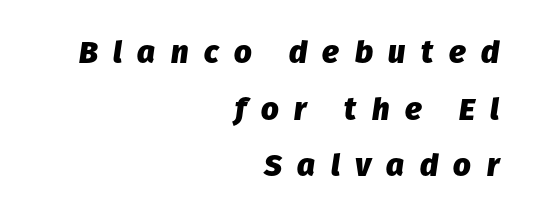
The image shows 31 px heavy type, italic (leaning right); set right-aligned, line spacing 1.83x, unusually wide letter spacing (+0.5 em), not underlined; low stroke contrast and a medium x-height.
